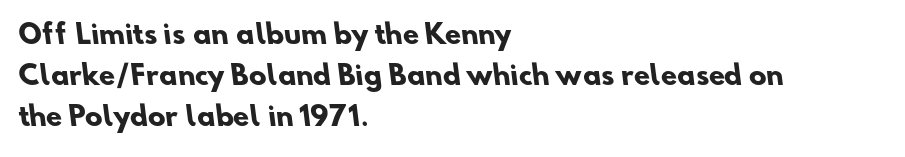
The rendering uses a moderate line-height, typical for paragraphs. The strokes are fattened all the way to bold. There is no visible air inserted between adjacent glyphs. A bare baseline throughout the passage. Line beginnings align vertically; line endings do not.
